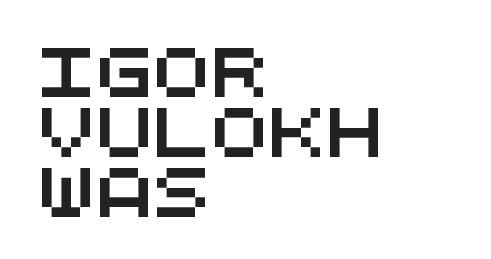
Notice how descenders clear the ascenders below comfortably — that's standard leading. Words appear dense and cohesive because spacing is normal. The text was rendered using a sans face with plain stroke endings. Here the designer chose a console-style face with uniform glyph widths. Line starts are locked; line ends wander. Each row of text sits above clean, open space.
